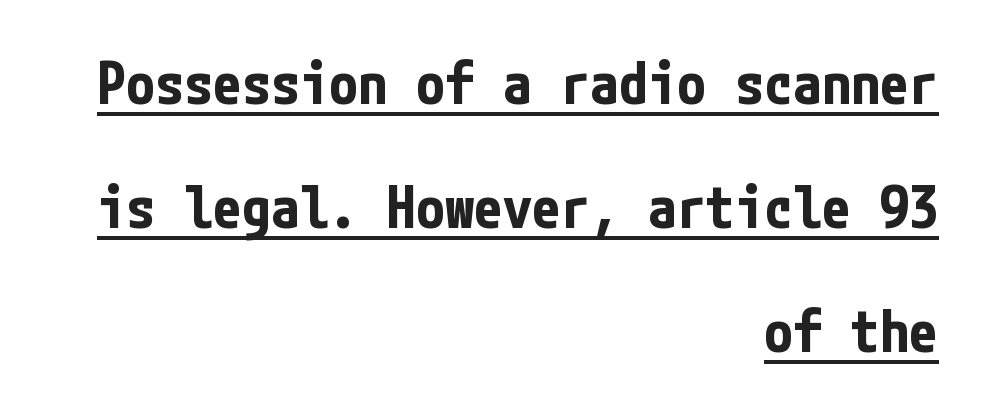
The image shows 58 px bold, condensed sans-serif type, upright; set right-aligned, loose line spacing (2.14x), normal letter spacing, underlined; low stroke contrast and a medium x-height.
